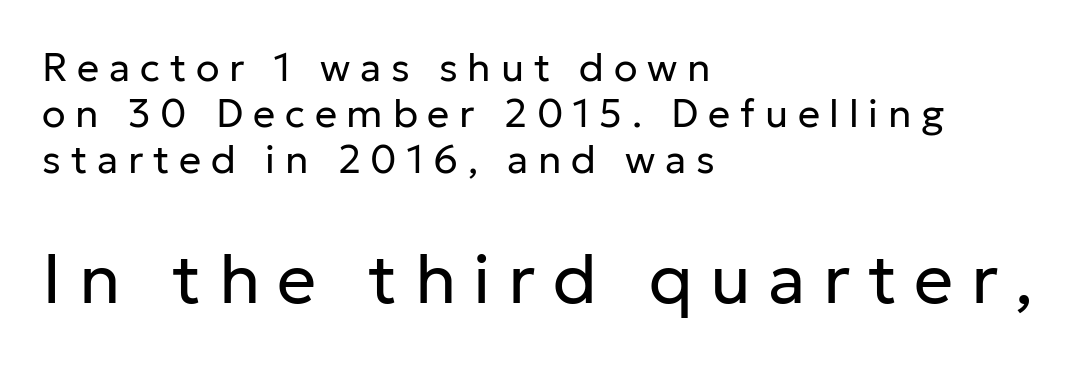
Q: Is the text bold? A: No.
Q: Is the text italic (slanted)? A: No, it is upright.
Q: Is the typeface a serif or a sans-serif typeface? A: Sans-serif.
Q: Is the text underlined? A: No.
Q: How is the paragraph aligned? A: Left-aligned.
Q: Is the spacing between letters normal or unusually wide? A: Unusually wide.
Q: Which block of text is set in a larger size, the first (top) or the second (bottom)? A: The second (bottom) one.
Q: Width (condensed, normal, or wide)? A: Normal.
Q: Stroke contrast? A: Low.
Q: x-height? A: Medium.
Q: Monospaced? A: No.
